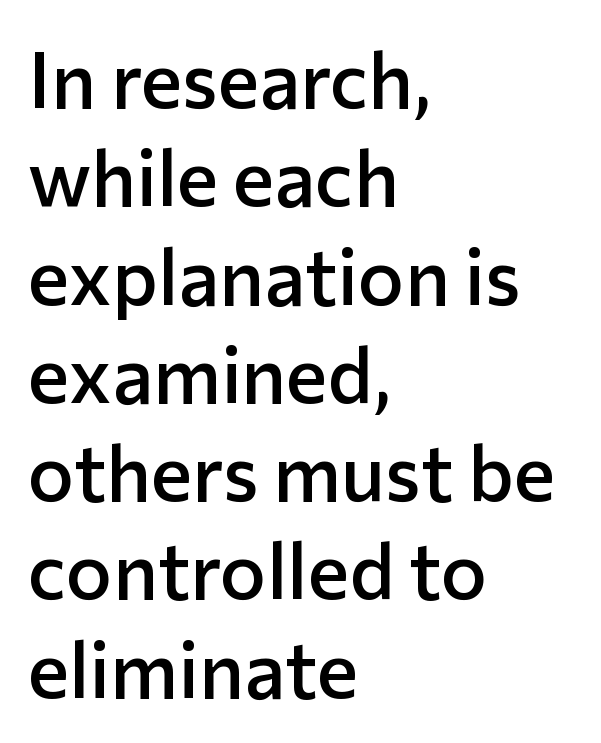
{"serif": "no", "italic": "no", "bold": "semi", "weight": "semibold", "width": "normal", "stroke_contrast": "low", "x_height": "medium", "monospaced": "no", "underline": "no", "align": "left", "line_spacing": "normal", "line_spacing_ratio": 1.26, "letter_spacing": "normal", "letter_spacing_em": 0.0, "glyph_px": 78}
